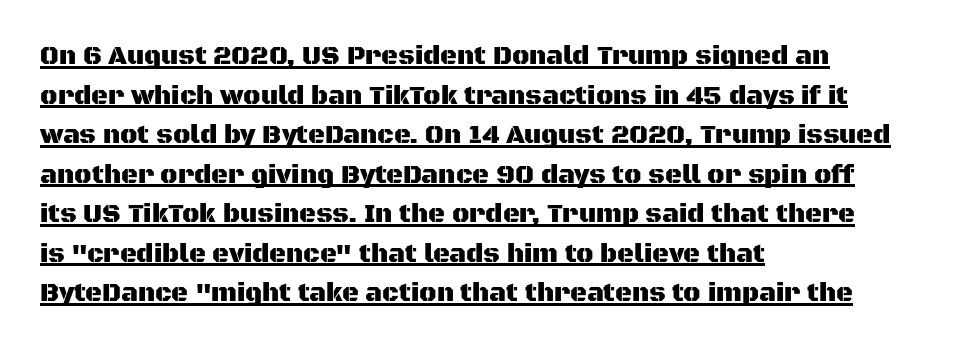
Q: Is the text italic (slanted)? A: No, it is upright.
Q: Is the text underlined? A: Yes.
Q: How is the paragraph aligned? A: Left-aligned.
Q: Is the spacing between letters normal or unusually wide? A: Normal.
Q: Is the spacing between lines tight, normal or loose? A: Normal.
